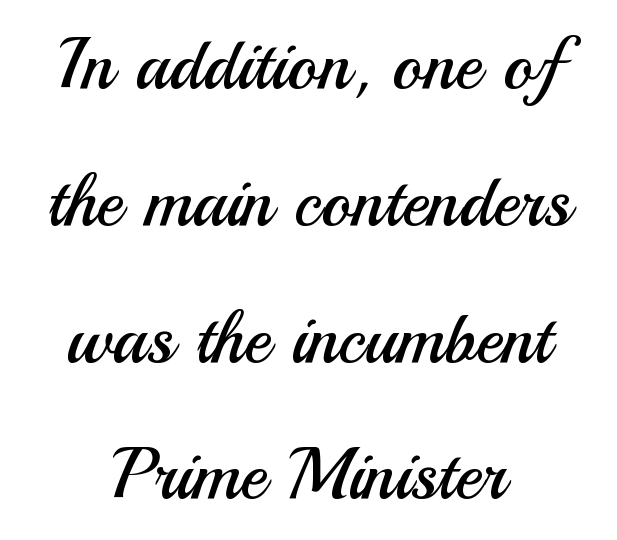
{"serif": "no", "bold": "no", "weight": "regular", "width": "normal", "stroke_contrast": "medium", "x_height": "small", "monospaced": "no", "underline": "no", "align": "center", "line_spacing": "loose", "line_spacing_ratio": 1.9, "letter_spacing": "normal", "letter_spacing_em": 0.0, "glyph_px": 72}
